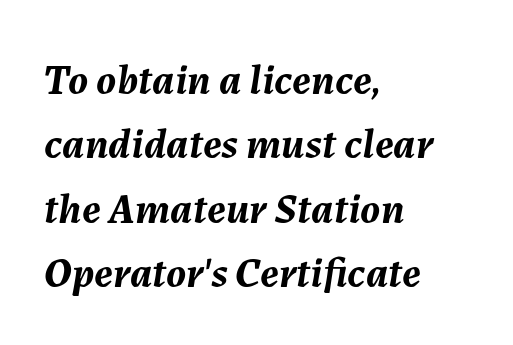
{"italic": "yes", "lean": "right", "slant_degrees": 7, "bold": "yes", "weight": "semibold", "width": "normal", "stroke_contrast": "medium", "x_height": "medium", "monospaced": "no", "underline": "no", "align": "left", "line_spacing": "normal", "line_spacing_ratio": 1.5, "letter_spacing": "normal", "letter_spacing_em": 0.0, "glyph_px": 43}
